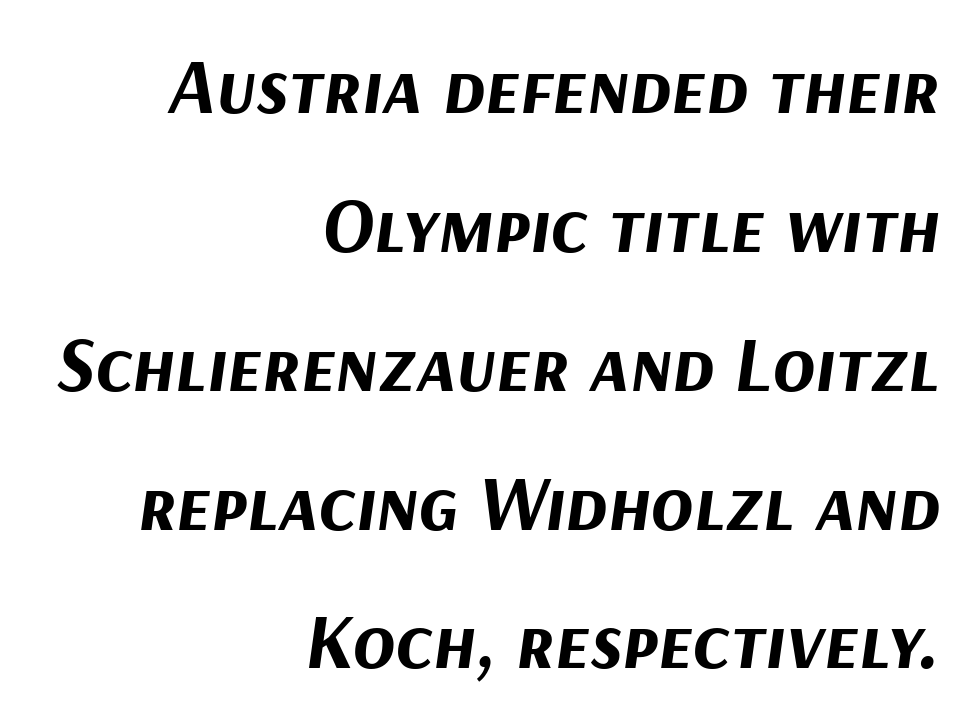
{"italic": "yes", "lean": "right", "slant_degrees": 9, "bold": "yes", "weight": "bold", "width": "normal", "stroke_contrast": "medium", "x_height": "medium", "monospaced": "no", "underline": "no", "align": "right", "line_spacing_ratio": 1.78, "letter_spacing": "normal", "letter_spacing_em": 0.0, "glyph_px": 78}
